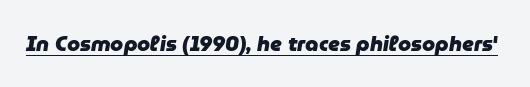
The glyphs have the mass of a bold cut. A typesetter would call this zero additional tracking. When letters slant like this, we call the style italic. What decoration does the sample have? An underline.
